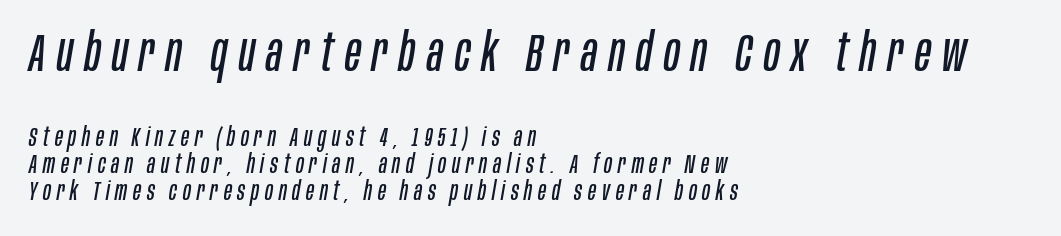
Q: Is the text bold? A: No.
Q: Is the text italic (slanted)? A: Yes, it leans right by about 10 degrees.
Q: Is the text underlined? A: No.
Q: How is the paragraph aligned? A: Left-aligned.
Q: Is the spacing between letters normal or unusually wide? A: Unusually wide.
Q: Is the spacing between lines tight, normal or loose? A: Tight.
Q: Which block of text is set in a larger size, the first (top) or the second (bottom)? A: The first (top) one.
Q: Width (condensed, normal, or wide)? A: Condensed.
Q: Stroke contrast? A: Low.
Q: x-height? A: Large.
Q: Monospaced? A: No.
